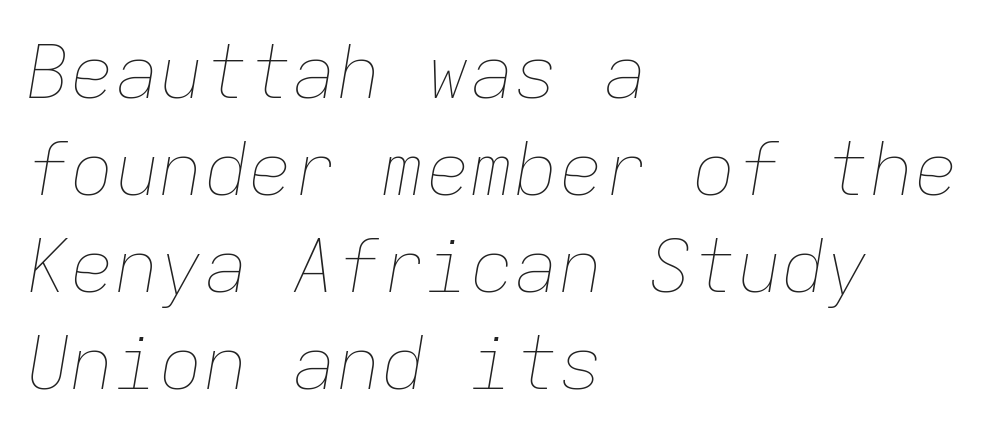
Q: Is the text bold? A: No.
Q: Is the text italic (slanted)? A: Yes, it leans right by about 9 degrees.
Q: Is the text underlined? A: No.
Q: How is the paragraph aligned? A: Left-aligned.
Q: Is the spacing between letters normal or unusually wide? A: Normal.
Q: Is the spacing between lines tight, normal or loose? A: Normal.
Q: Width (condensed, normal, or wide)? A: Normal.
Q: Stroke contrast? A: Low.
Q: x-height? A: Medium.
Q: Monospaced? A: Yes.
